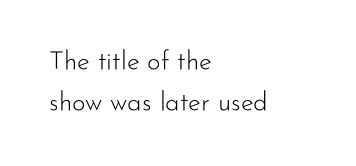
The gap between lines stays unmarked. No extra tracking has been applied to these lines. Does the leading feel generous? No, just average. Short and long lines alike share a common starting point at left.
